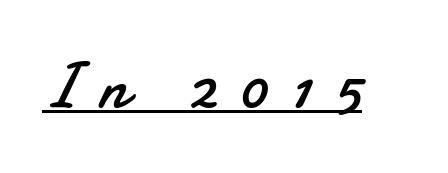
{"serif": "no", "bold": "no", "weight": "regular", "width": "normal", "stroke_contrast": "low", "x_height": "small", "monospaced": "no", "underline": "yes", "letter_spacing": "wide", "letter_spacing_em": 0.35, "glyph_px": 64}
